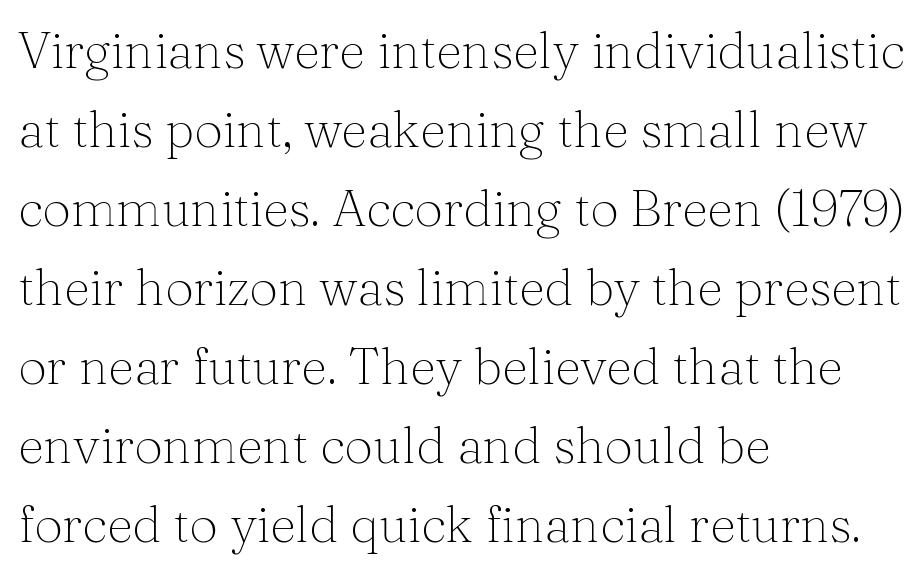
The image shows 51 px thin serif type, upright; set left-aligned, normal line spacing (1.55x), normal letter spacing, not underlined; medium stroke contrast and a medium x-height.
